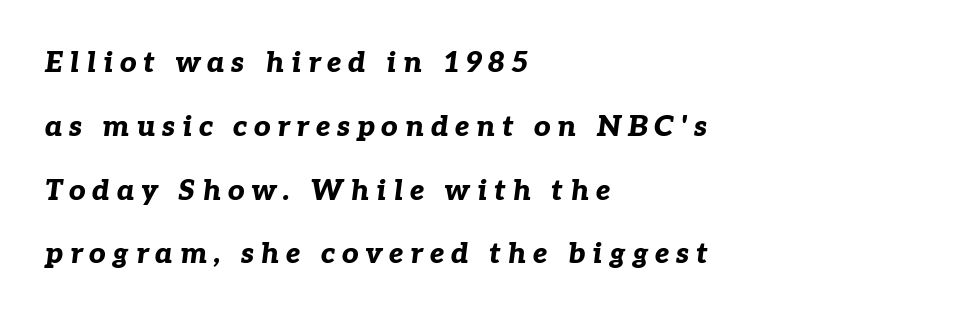
The image shows 29 px bold type, italic (leaning right); set left-aligned, loose line spacing (2.2x), unusually wide letter spacing (+0.23 em), not underlined; low stroke contrast and a medium x-height.
